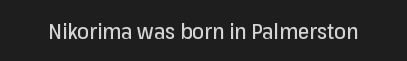
The image shows 21 px text type, upright; set normal letter spacing, not underlined.
